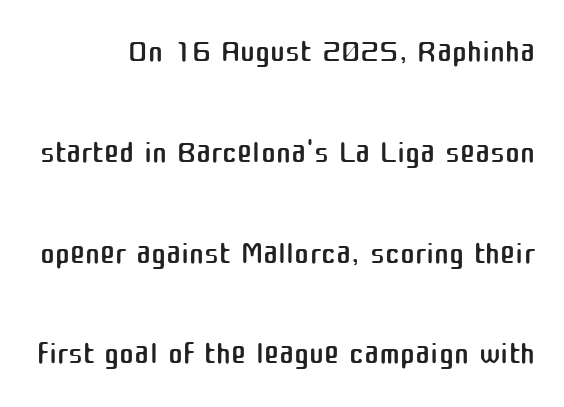
The image shows 45 px regular-weight sans-serif type, upright; set loose line spacing (2.24x), normal letter spacing, not underlined; medium stroke contrast and a medium x-height.
